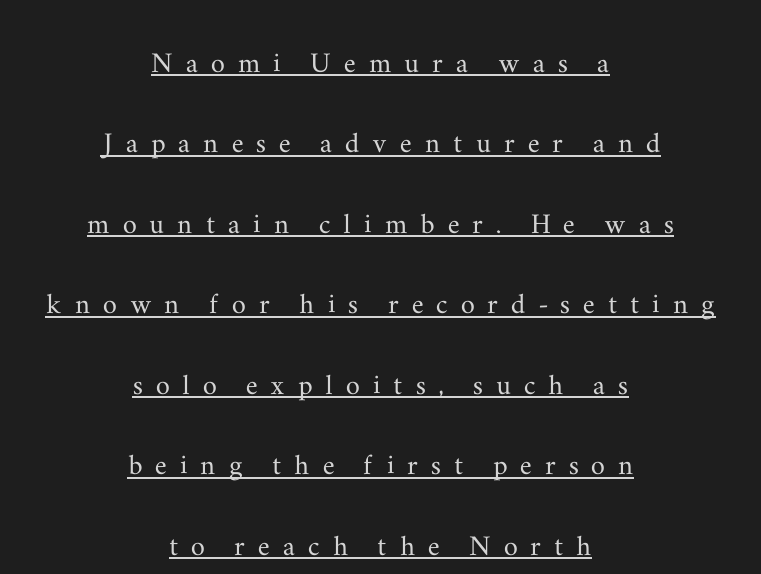
The image shows 35 px wide serif type, upright; set centered, loose line spacing (2.3x), unusually wide letter spacing (+0.37 em), underlined; medium stroke contrast and a small x-height.
